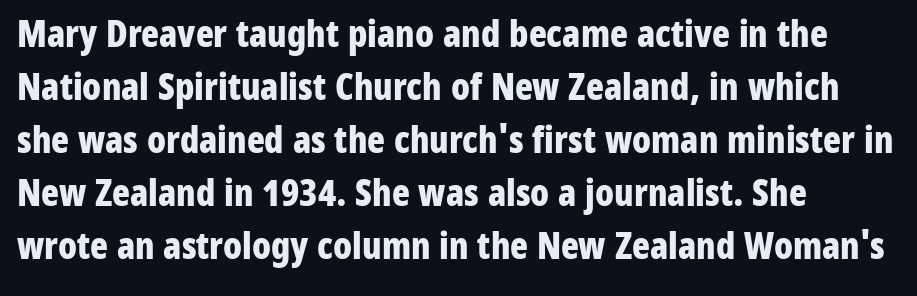
This rendering employs a face without finishing strokes, i.e., a sans-serif. Characters remain perfectly vertical along every line. These lines carry a lot of weight — the face is fully bold. Notice how the passage keeps a crisp vertical edge on the left only. You could not count columns in this text — the font is proportionally spaced. The glyphs are unaccompanied by any horizontal stroke below them.
